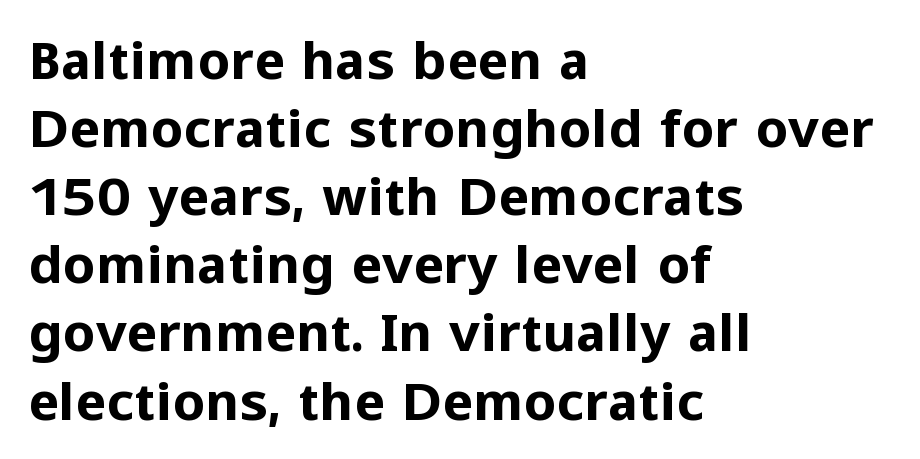
Q: Is the text bold? A: Yes.
Q: Is the text italic (slanted)? A: No, it is upright.
Q: Is the typeface a serif or a sans-serif typeface? A: Sans-serif.
Q: Is the text underlined? A: No.
Q: How is the paragraph aligned? A: Left-aligned.
Q: Is the spacing between letters normal or unusually wide? A: Normal.
Q: Is the spacing between lines tight, normal or loose? A: Normal.
Q: Width (condensed, normal, or wide)? A: Normal.
Q: Stroke contrast? A: Low.
Q: x-height? A: Medium.
Q: Monospaced? A: No.
